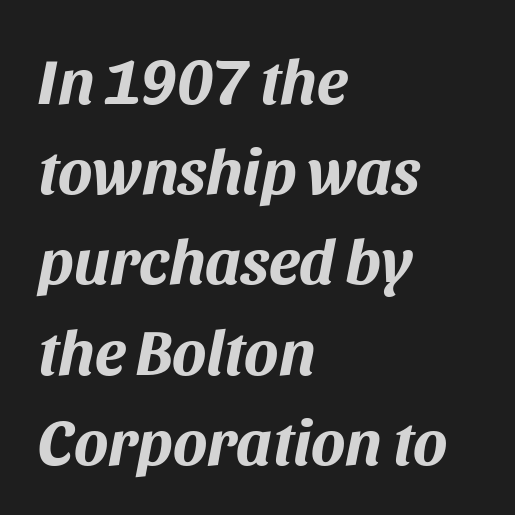
Compared with a centered layout, this one pins lines to the left instead. Style check: oblique. Spacing verdict: proportional, widths tailored to each character. The passage shown stacks its lines at a standard gap.
